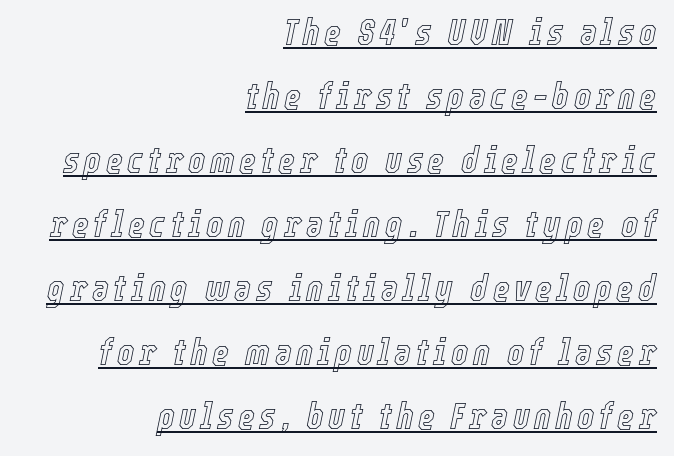
Where is the straight margin? On the right. The passage shown is typed in a proportional face where columns would drift. Characters are canted at an angle relative to the baseline's perpendicular. This sample carries an underscore along the baseline area.
